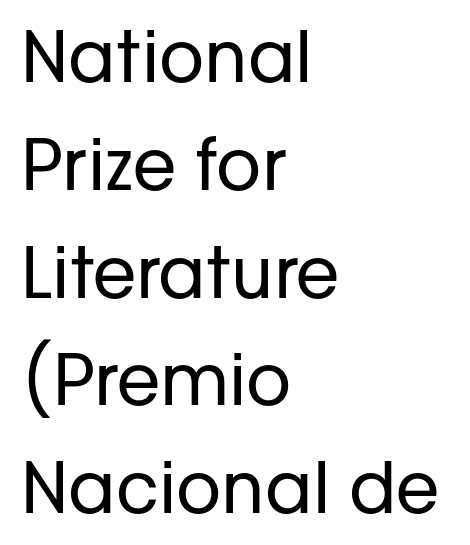
Q: Is the text bold? A: No.
Q: Is the text italic (slanted)? A: No, it is upright.
Q: Is the typeface a serif or a sans-serif typeface? A: Sans-serif.
Q: Is the text underlined? A: No.
Q: How is the paragraph aligned? A: Left-aligned.
Q: Is the spacing between letters normal or unusually wide? A: Normal.
Q: Is the spacing between lines tight, normal or loose? A: Normal.
Q: Width (condensed, normal, or wide)? A: Normal.
Q: Stroke contrast? A: Low.
Q: x-height? A: Medium.
Q: Monospaced? A: No.
